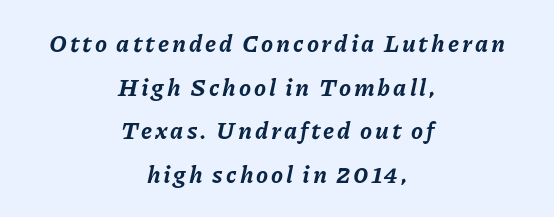
The image shows 24 px bold type, italic (leaning right); set centered, line spacing 1.82x, not underlined.
